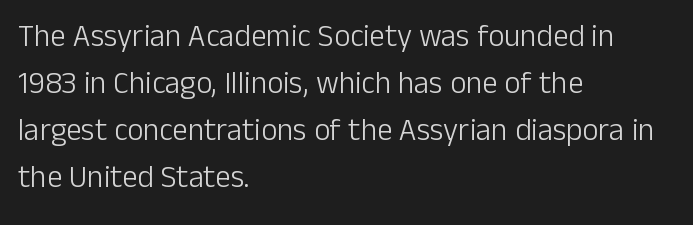
A typesetter would call this leading conventional body-copy spacing. A bare baseline throughout the passage. A quiet, ordinary-to-light weight characterises the typeface. Ascenders rise straight up at ninety degrees. Stroke terminals: plain, sans-serif.
